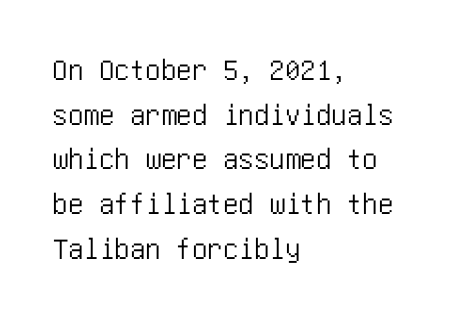
Q: Is the text italic (slanted)? A: No, it is upright.
Q: Is the typeface a serif or a sans-serif typeface? A: Sans-serif.
Q: Is the text underlined? A: No.
Q: How is the paragraph aligned? A: Left-aligned.
Q: Is the spacing between letters normal or unusually wide? A: Normal.
Q: Is the spacing between lines tight, normal or loose? A: Normal.
Q: Width (condensed, normal, or wide)? A: Condensed.
Q: Stroke contrast? A: Low.
Q: x-height? A: Large.
